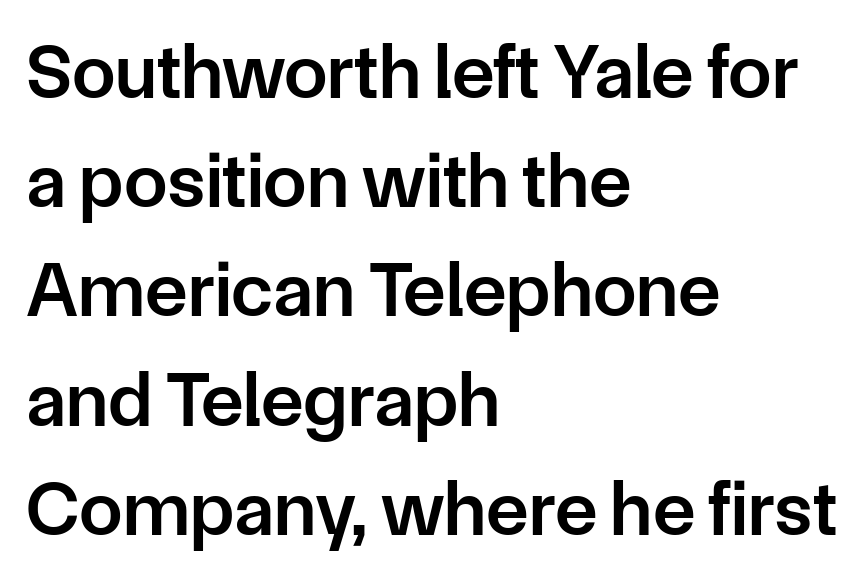
Caption: multi-line text, flush left, ragged right. The glyphs in this specimen are sans serif. The letters stand upright; this is a roman face. Its strokes are somewhat broadened, the hallmark of semibold type. Bare-footed words on every line. This sample uses plain, unmodified letter spacing.
